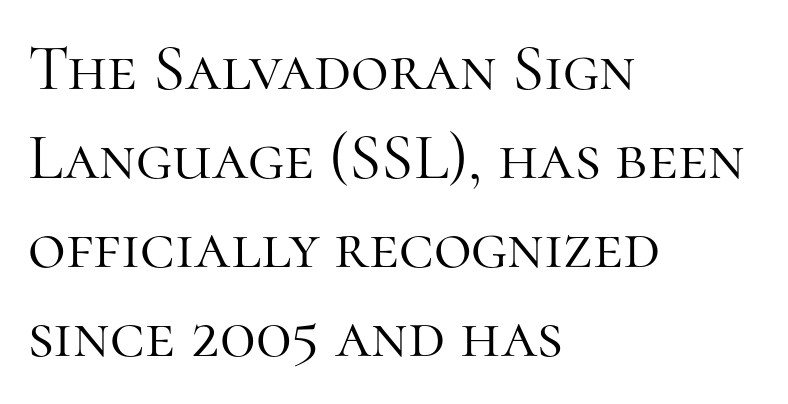
Letters rest on an invisible, unmarked baseline. Leading: standard. Quick note: not italic, upright. The rendering uses natural spacing where letterforms have individual widths. This sample uses plain, unmodified letter spacing.
